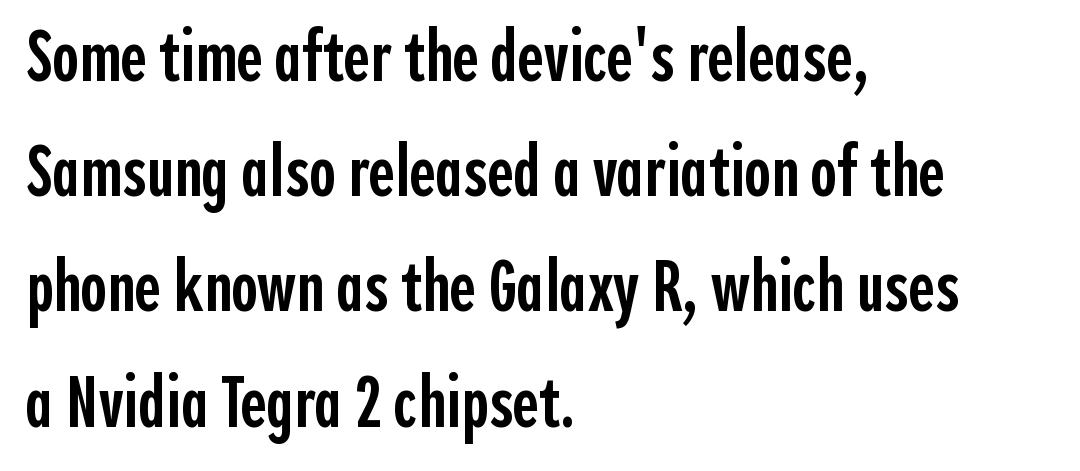
{"serif": "no", "italic": "no", "bold": "semi", "weight": "semibold", "width": "condensed", "x_height": "medium", "monospaced": "no", "underline": "no", "align": "left", "line_spacing": "normal", "line_spacing_ratio": 1.6, "letter_spacing": "normal", "letter_spacing_em": 0.0, "glyph_px": 72}
